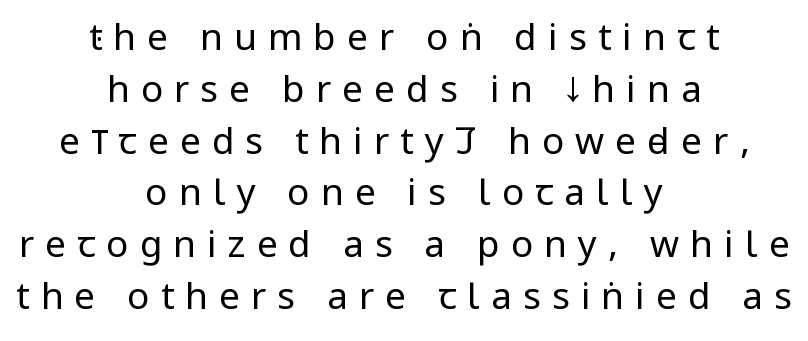
Q: Is the text bold? A: No.
Q: Is the text italic (slanted)? A: No, it is upright.
Q: Is the typeface a serif or a sans-serif typeface? A: Sans-serif.
Q: Is the text underlined? A: No.
Q: How is the paragraph aligned? A: Centered.
Q: Is the spacing between letters normal or unusually wide? A: Unusually wide.
Q: Is the spacing between lines tight, normal or loose? A: Normal.
Q: Width (condensed, normal, or wide)? A: Condensed.
Q: Stroke contrast? A: Low.
